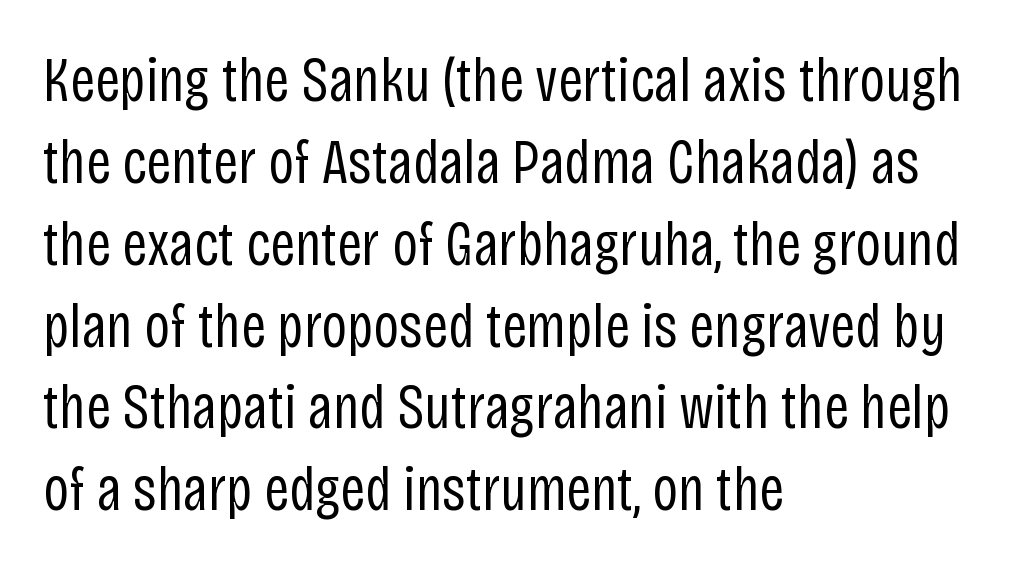
Q: Is the text bold? A: No.
Q: Is the text italic (slanted)? A: No, it is upright.
Q: Is the typeface a serif or a sans-serif typeface? A: Sans-serif.
Q: Is the text underlined? A: No.
Q: How is the paragraph aligned? A: Left-aligned.
Q: Is the spacing between letters normal or unusually wide? A: Normal.
Q: Is the spacing between lines tight, normal or loose? A: Normal.
Q: Width (condensed, normal, or wide)? A: Condensed.
Q: Stroke contrast? A: Low.
Q: x-height? A: Large.
Q: Monospaced? A: No.
